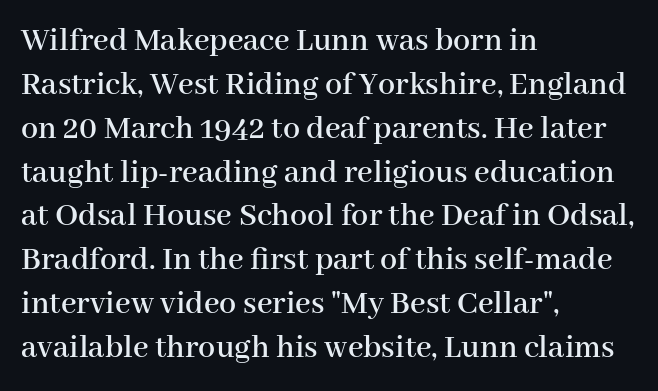
{"serif": "yes", "italic": "no", "width": "normal", "stroke_contrast": "high", "x_height": "medium", "monospaced": "no", "underline": "no", "align": "left", "line_spacing": "normal", "line_spacing_ratio": 1.29, "letter_spacing": "normal", "letter_spacing_em": 0.0, "glyph_px": 34}
